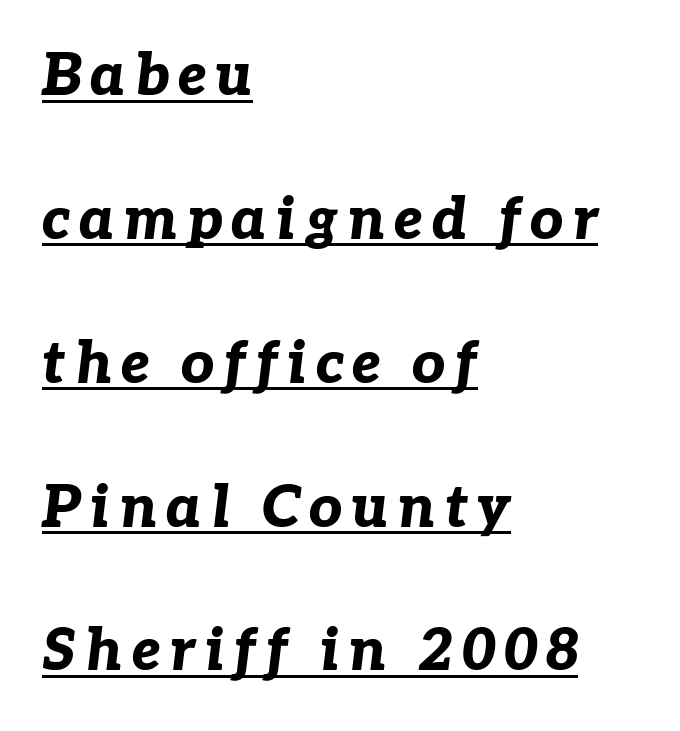
Q: Is the text bold? A: Yes.
Q: Is the text italic (slanted)? A: Yes, it leans right by about 7 degrees.
Q: Is the text underlined? A: Yes.
Q: How is the paragraph aligned? A: Left-aligned.
Q: Is the spacing between lines tight, normal or loose? A: Loose.
Q: Width (condensed, normal, or wide)? A: Normal.
Q: Stroke contrast? A: Low.
Q: x-height? A: Medium.
Q: Monospaced? A: No.
